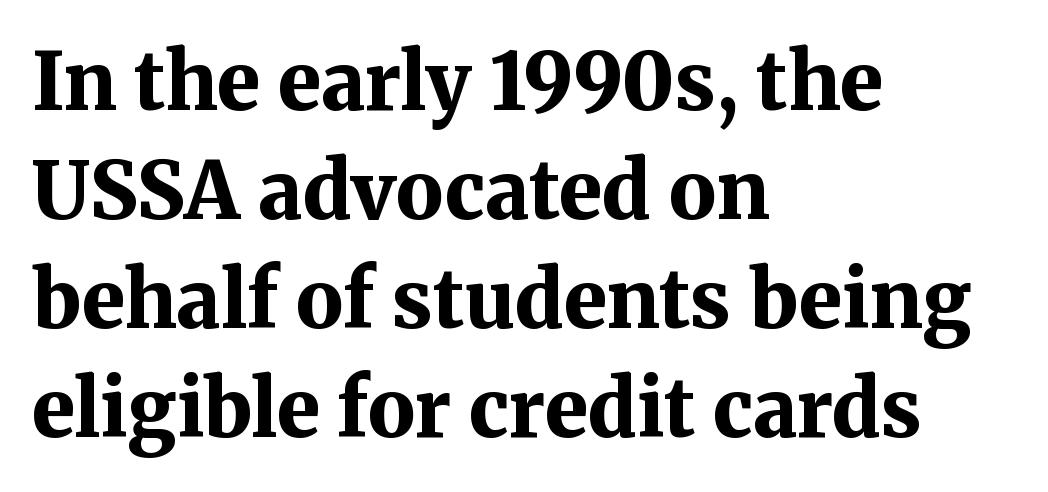
Q: Is the text bold? A: Yes.
Q: Is the text italic (slanted)? A: No, it is upright.
Q: Is the typeface a serif or a sans-serif typeface? A: Serif.
Q: Is the text underlined? A: No.
Q: How is the paragraph aligned? A: Left-aligned.
Q: Is the spacing between letters normal or unusually wide? A: Normal.
Q: Is the spacing between lines tight, normal or loose? A: Normal.
Q: Width (condensed, normal, or wide)? A: Normal.
Q: Stroke contrast? A: Medium.
Q: x-height? A: Medium.
Q: Monospaced? A: No.
